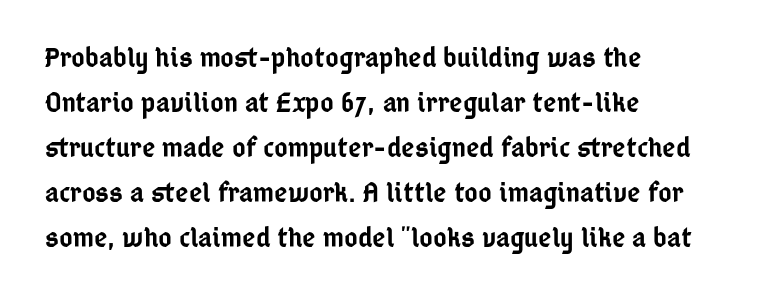
The image shows 29 px semibold, condensed sans-serif type, upright; set left-aligned, normal line spacing (1.55x), normal letter spacing, not underlined; low stroke contrast and a medium x-height.
